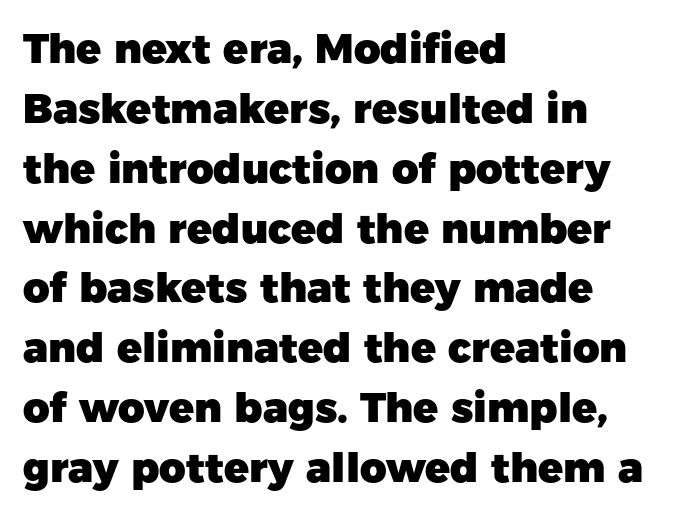
Unlike italic type, these characters show no tilt at all. Does the leading feel generous? No, just average. Glyph-to-glyph distance matches everyday printed text. Each letter keeps its own natural width here, so spacing adapts to shape. The type family on display is of the sans-serif kind. Left-aligned paragraph, ragged on the right.
